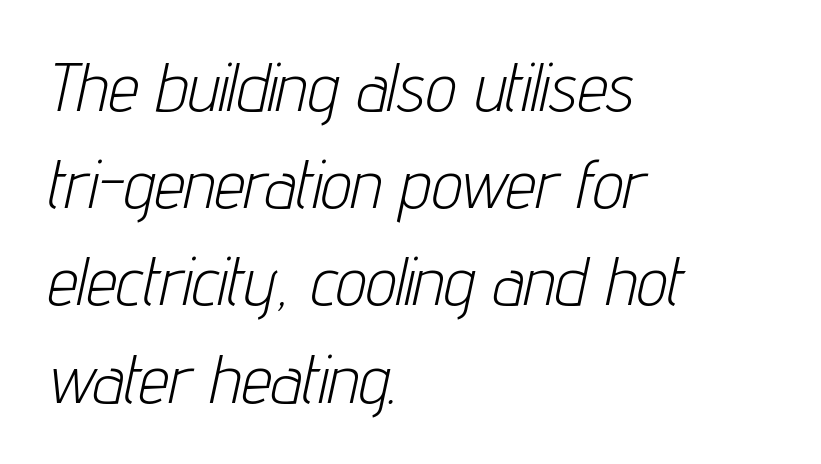
Here the designer chose a conventional face with non-uniform glyph widths. The font sits on the lighter half of the weight spectrum, regular included. If you drew a ruler down the left edge, every line would touch it. Vertical spacing — default. A bare baseline throughout the passage. If you drew a line through each stem, it would be angled.
